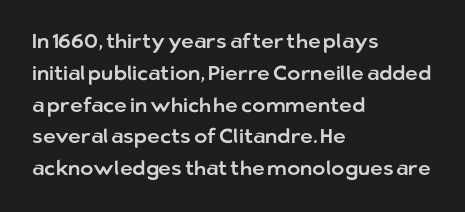
{"italic": "no", "underline": "no", "align": "left", "line_spacing": "normal", "line_spacing_ratio": 1.59, "letter_spacing": "normal", "letter_spacing_em": 0.0, "glyph_px": 20}
